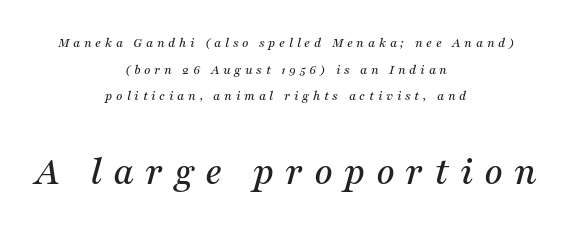
Caption: expanded tracking, letters set apart. Stroke terminals: seriffed. These two chunks differ in scale, with the bottom chunk taking the larger measure. Yep, that's italic — everything's leaning.
